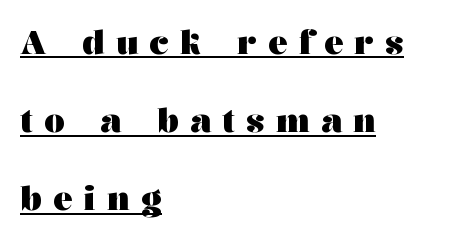
{"serif": "yes", "italic": "no", "bold": "yes", "weight": "heavy", "width": "wide", "stroke_contrast": "medium", "x_height": "medium", "monospaced": "no", "underline": "yes", "align": "left", "line_spacing": "loose", "line_spacing_ratio": 2.44, "letter_spacing": "wide", "letter_spacing_em": 0.36, "glyph_px": 32}
